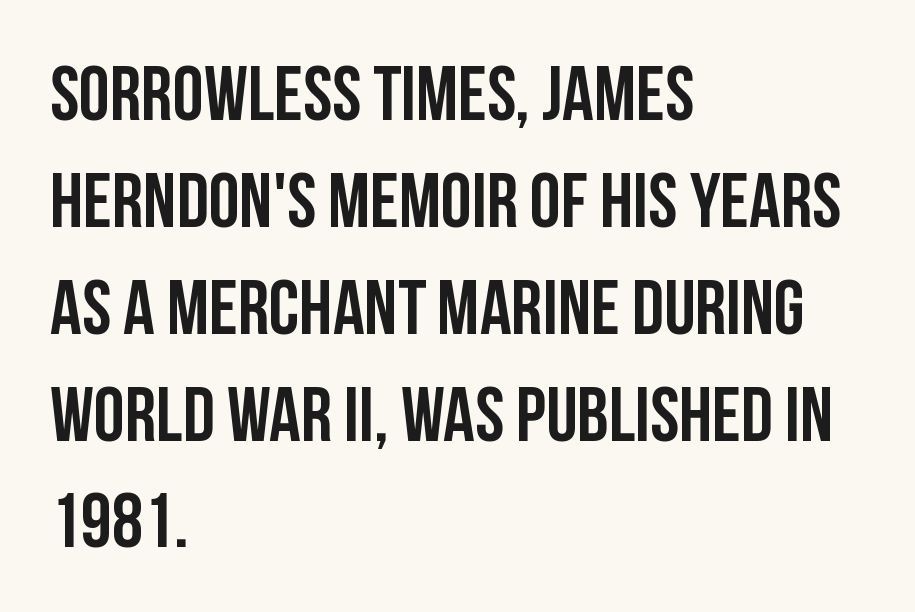
The image shows 78 px condensed sans-serif type, upright; set left-aligned, normal line spacing (1.37x), normal letter spacing, not underlined; low stroke contrast and a large x-height.
